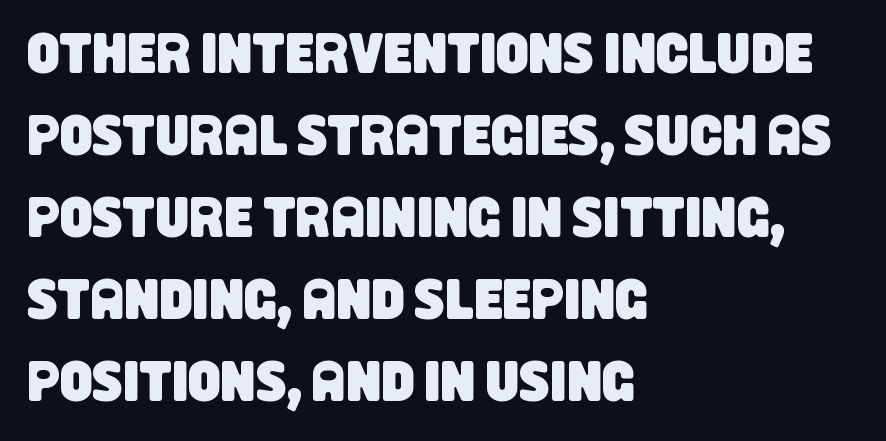
The image shows 57 px condensed sans-serif type; set left-aligned, normal line spacing (1.44x), normal letter spacing, not underlined; low stroke contrast and a large x-height.
